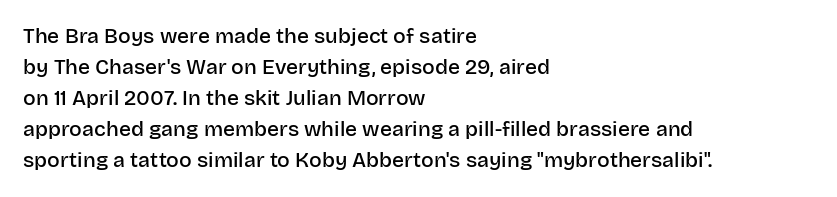
{"italic": "no", "bold": "semi", "underline": "no", "align": "left", "line_spacing": "normal", "line_spacing_ratio": 1.48, "letter_spacing": "normal", "letter_spacing_em": 0.0, "glyph_px": 21}
